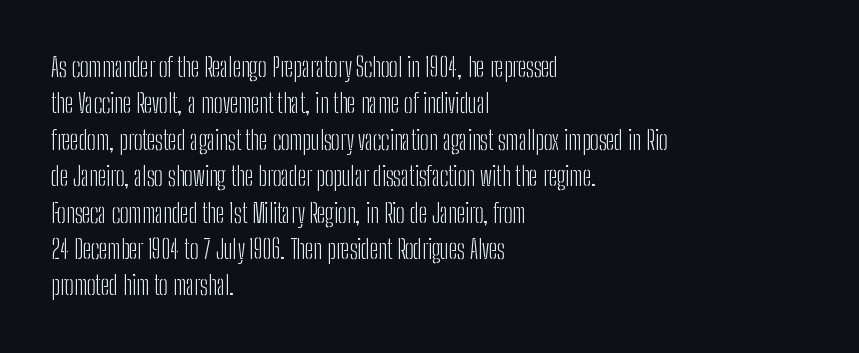
Short and long lines alike share a common starting point at left. The typeface has the unassuming heft of standard copy or less. Is the letter spacing exaggerated? No — it looks like the ordinary default. Has an underline been added? It has not. Posture: vertical.
